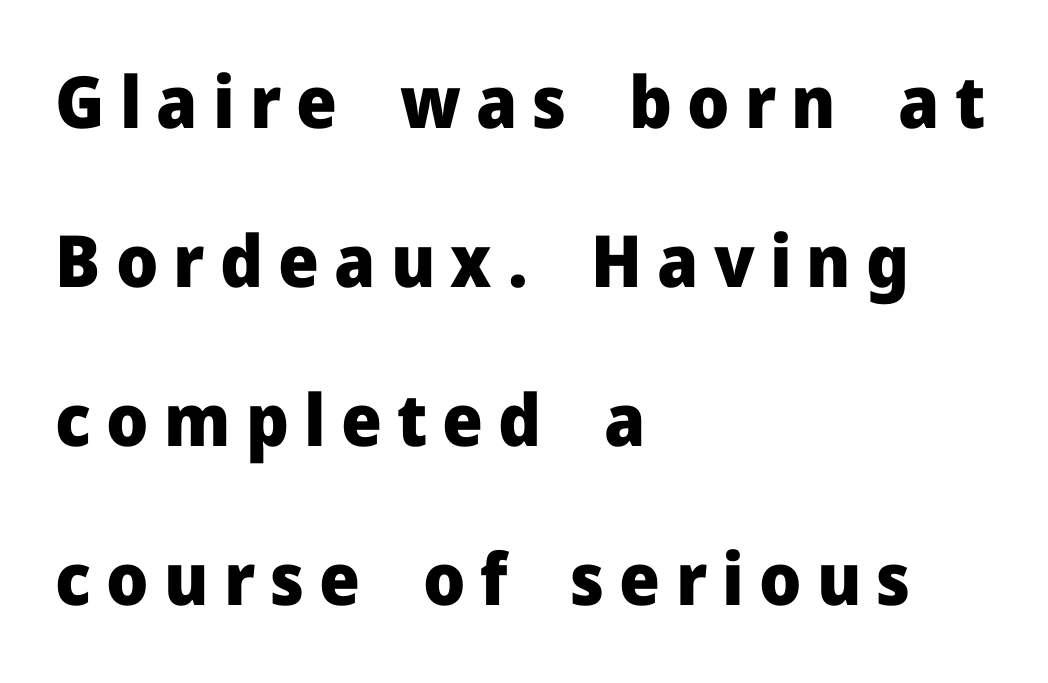
Display-style spreading of the glyphs; the letterfit is very open. This sample has the flowing, uneven cadence of proportional lettering. This sample is left-justified, so line endings fall wherever the words run out. Clear beneath every line of the passage. The block of text is sparse from top to bottom, with ample space between rows.
